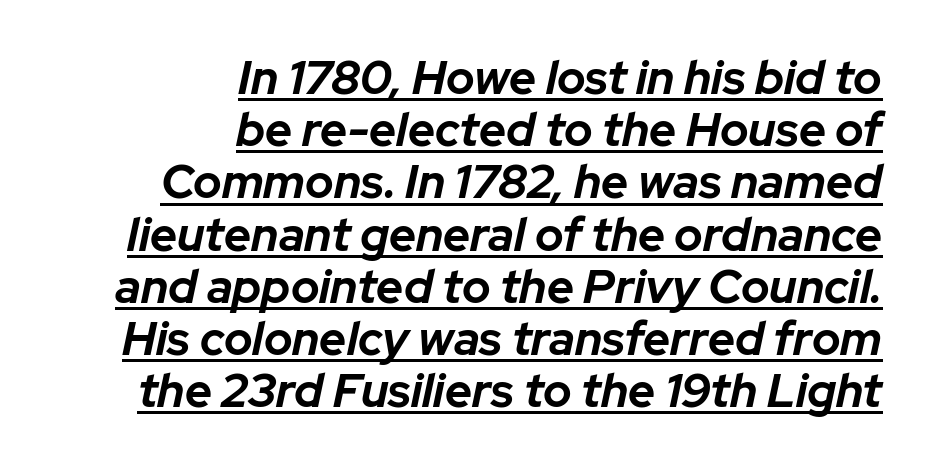
The image shows 47 px bold type, italic (leaning right); set right-aligned, tight line spacing (1.11x), normal letter spacing, underlined; low stroke contrast and a medium x-height.
